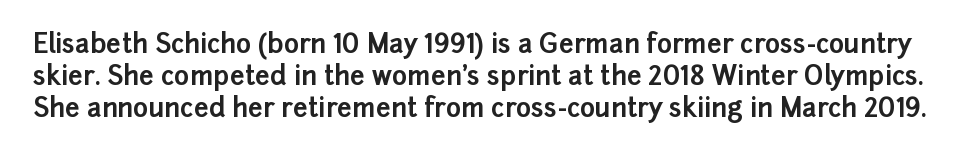
The image shows 26 px bold type, upright; set line spacing 1.24x, normal letter spacing, not underlined.
